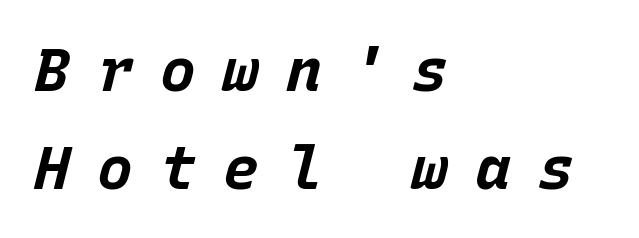
Q: Is the text bold? A: Yes.
Q: Is the text italic (slanted)? A: Yes, it leans right by about 15 degrees.
Q: Is the text underlined? A: No.
Q: How is the paragraph aligned? A: Left-aligned.
Q: Is the spacing between letters normal or unusually wide? A: Unusually wide.
Q: Is the spacing between lines tight, normal or loose? A: Normal.
Q: Width (condensed, normal, or wide)? A: Normal.
Q: Stroke contrast? A: Low.
Q: x-height? A: Large.
Q: Monospaced? A: Yes.
